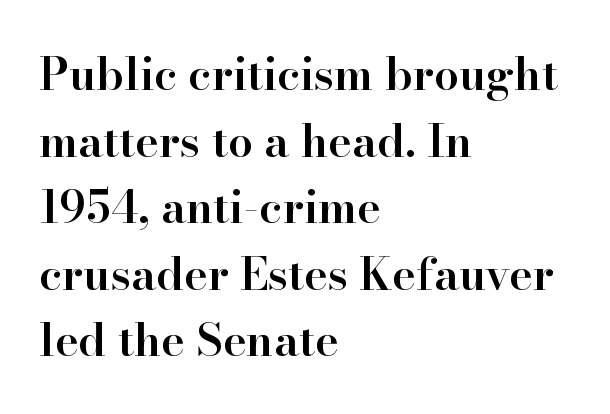
The space beneath each line is pristine and unruled. Baseline-to-baseline distance is the conventional proportion of letter height. You could call the tracking neutral — neither tight nor loose. These lines are set flush left with a ragged right edge. As a designer I'd log this as weight 600, semibold.
